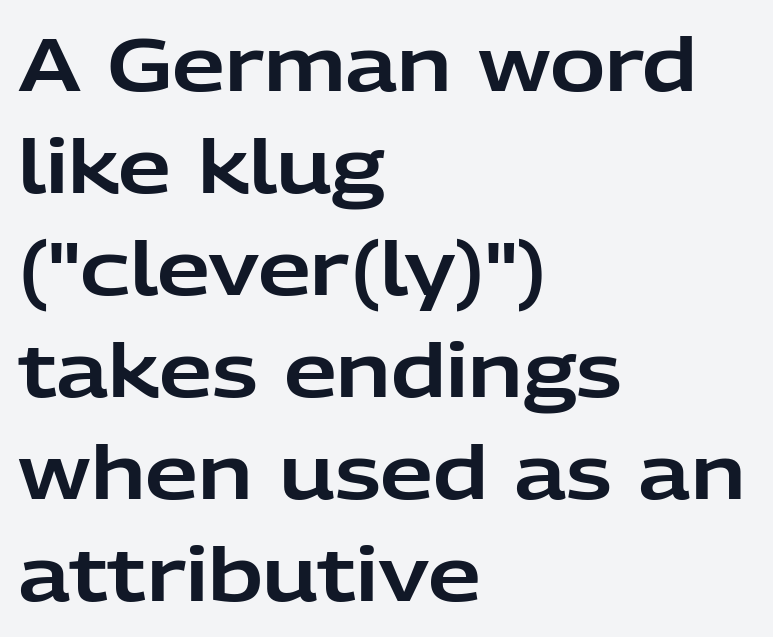
Q: Is the text italic (slanted)? A: No, it is upright.
Q: Is the typeface a serif or a sans-serif typeface? A: Sans-serif.
Q: Is the text underlined? A: No.
Q: How is the paragraph aligned? A: Left-aligned.
Q: Is the spacing between letters normal or unusually wide? A: Normal.
Q: Is the spacing between lines tight, normal or loose? A: Normal.
Q: Width (condensed, normal, or wide)? A: Normal.
Q: Stroke contrast? A: Low.
Q: x-height? A: Medium.
Q: Monospaced? A: No.
